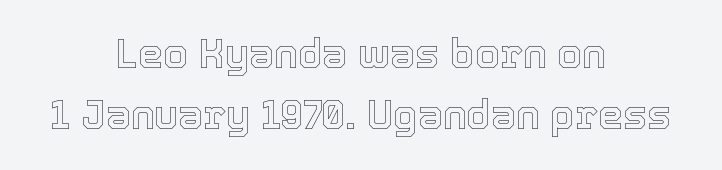
Is there any slant? The stems are plumb. Characters follow at the spacing the type designer built in. The words here are not underlined. Do the characters align in a grid? No, the font is proportional.
